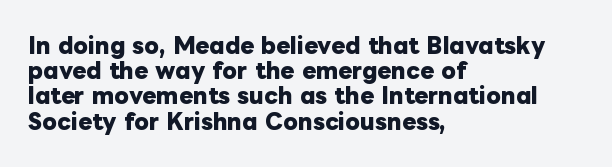
{"italic": "no", "bold": "yes", "underline": "no", "align": "left", "line_spacing_ratio": 1.2, "letter_spacing": "normal", "letter_spacing_em": 0.0, "glyph_px": 21}
